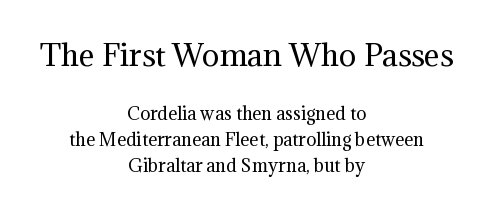
The space beneath each line is pristine and unruled. When letters stand straight like this, we call the style roman or upright. Note: larger setting up top, smaller setting below. Does the copy run flush right? No — it is centered line by line. Caption: face not bold, strokes unweighted.
